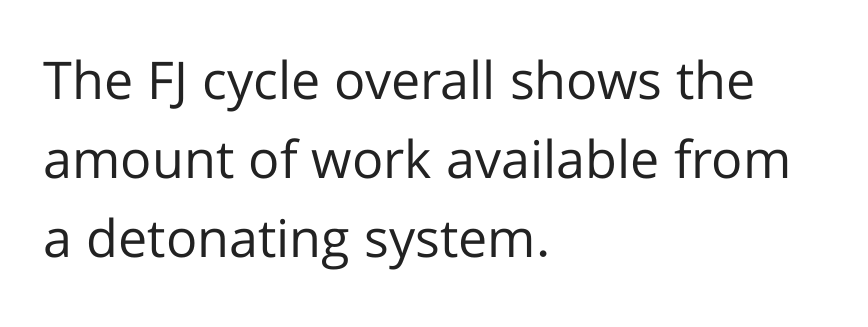
The image shows 52 px regular-weight sans-serif type, upright; set left-aligned, normal line spacing (1.52x), normal letter spacing, not underlined; low stroke contrast and a medium x-height.
